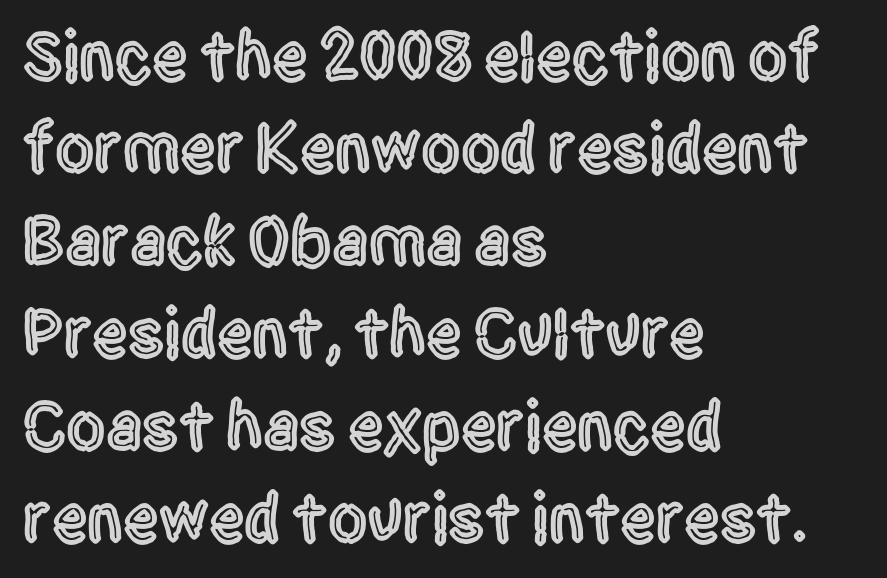
{"serif": "no", "italic": "no", "width": "condensed", "x_height": "large", "monospaced": "no", "underline": "no", "align": "left", "line_spacing": "normal", "line_spacing_ratio": 1.32, "letter_spacing": "normal", "letter_spacing_em": 0.0, "glyph_px": 70}
